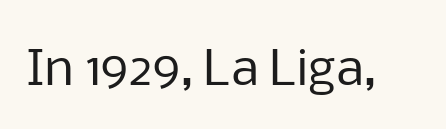
Q: Is the text bold? A: No.
Q: Is the text italic (slanted)? A: No, it is upright.
Q: Is the typeface a serif or a sans-serif typeface? A: Sans-serif.
Q: Is the text underlined? A: No.
Q: Is the spacing between letters normal or unusually wide? A: Normal.
Q: Width (condensed, normal, or wide)? A: Normal.
Q: Stroke contrast? A: Low.
Q: x-height? A: Medium.
Q: Monospaced? A: No.
